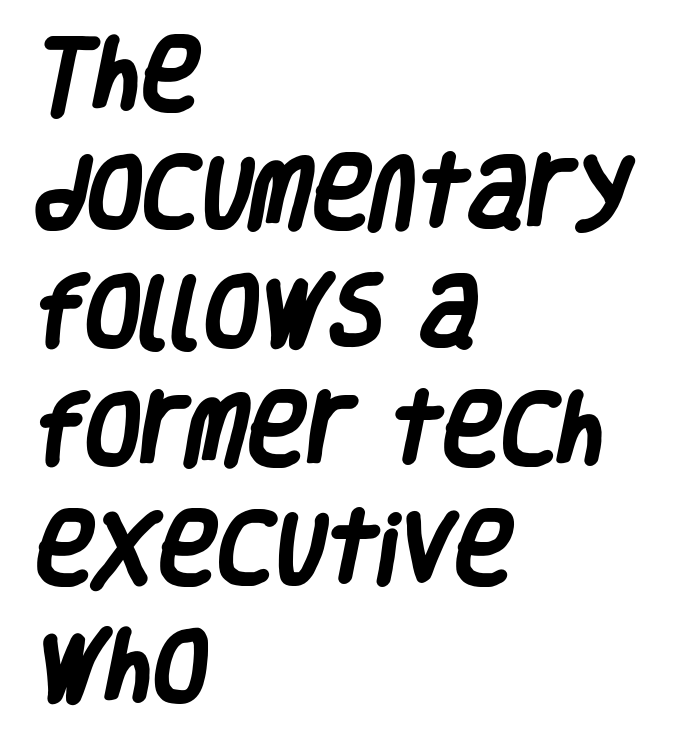
{"serif": "no", "bold": "yes", "weight": "heavy", "width": "condensed", "stroke_contrast": "low", "x_height": "large", "monospaced": "no", "underline": "no", "align": "left", "line_spacing": "normal", "line_spacing_ratio": 1.48, "letter_spacing": "normal", "letter_spacing_em": 0.0, "glyph_px": 80}
